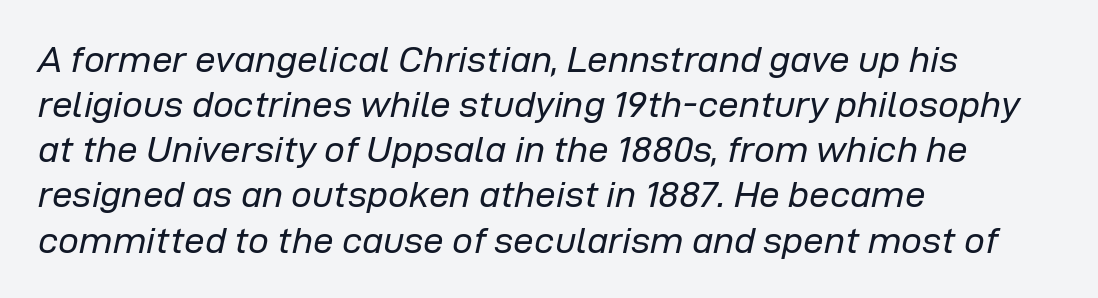
Q: Is the text bold? A: No.
Q: Is the text italic (slanted)? A: Yes, it leans right by about 12 degrees.
Q: Is the text underlined? A: No.
Q: How is the paragraph aligned? A: Left-aligned.
Q: Is the spacing between letters normal or unusually wide? A: Normal.
Q: Width (condensed, normal, or wide)? A: Normal.
Q: Stroke contrast? A: Low.
Q: x-height? A: Medium.
Q: Monospaced? A: No.
